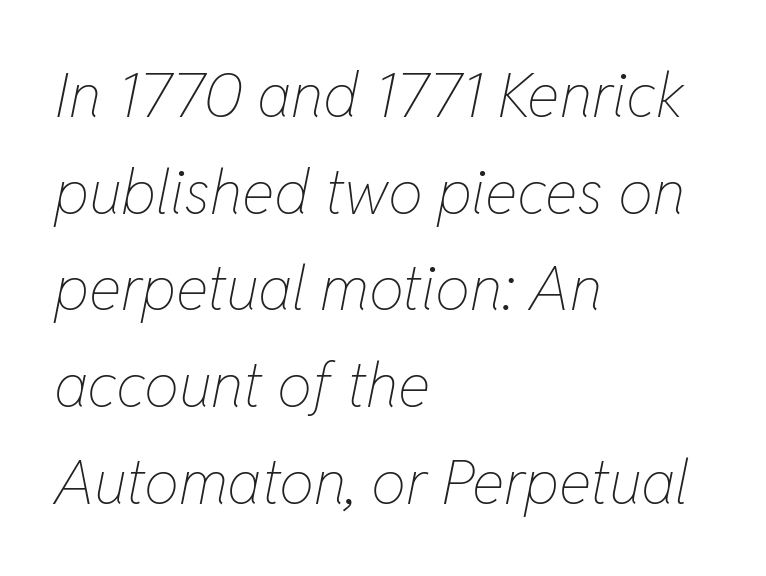
The image shows 62 px thin, condensed type, italic (leaning right); set left-aligned, normal line spacing (1.56x), normal letter spacing, not underlined; low stroke contrast and a medium x-height.
